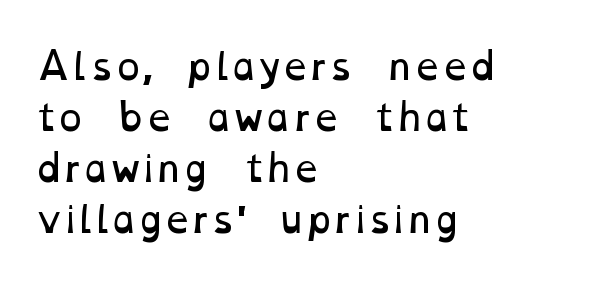
{"bold": "no", "weight": "regular", "width": "wide", "stroke_contrast": "low", "x_height": "medium", "monospaced": "no", "underline": "no", "align": "left", "line_spacing": "normal", "line_spacing_ratio": 1.42, "letter_spacing": "normal", "letter_spacing_em": 0.0, "glyph_px": 36}
